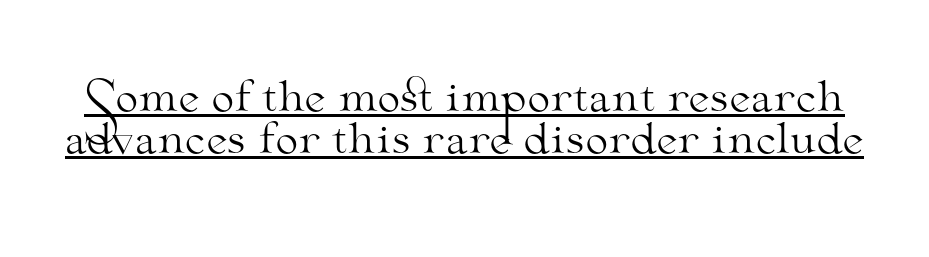
Q: Is the text bold? A: No.
Q: Is the text italic (slanted)? A: No, it is upright.
Q: Is the typeface a serif or a sans-serif typeface? A: Serif.
Q: Is the text underlined? A: Yes.
Q: Is the spacing between letters normal or unusually wide? A: Normal.
Q: Is the spacing between lines tight, normal or loose? A: Tight.
Q: Width (condensed, normal, or wide)? A: Wide.
Q: Stroke contrast? A: Medium.
Q: x-height? A: Small.
Q: Monospaced? A: No.
